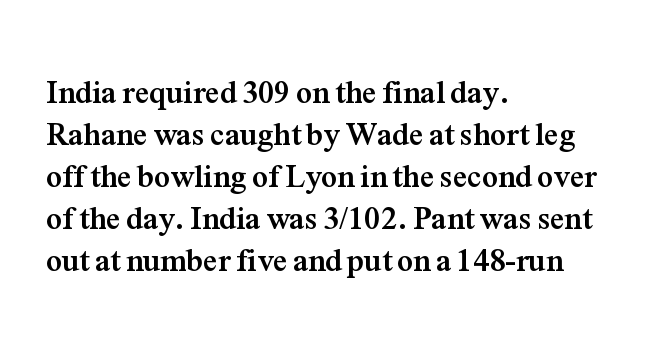
Q: Is the text bold? A: Yes.
Q: Is the text italic (slanted)? A: No, it is upright.
Q: Is the typeface a serif or a sans-serif typeface? A: Serif.
Q: Is the text underlined? A: No.
Q: How is the paragraph aligned? A: Left-aligned.
Q: Is the spacing between letters normal or unusually wide? A: Normal.
Q: Is the spacing between lines tight, normal or loose? A: Normal.
Q: Width (condensed, normal, or wide)? A: Normal.
Q: Stroke contrast? A: Medium.
Q: x-height? A: Medium.
Q: Monospaced? A: No.
